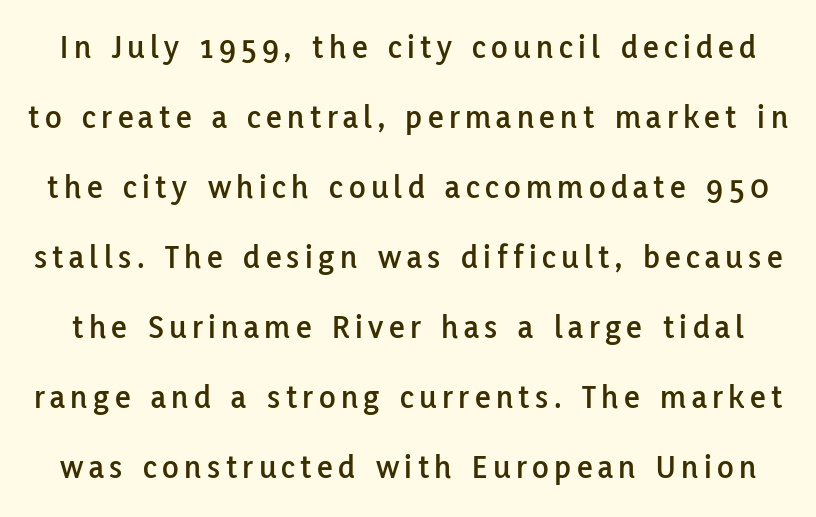
The image shows 34 px sans-serif type, upright; set loose line spacing (2.06x), not underlined; low stroke contrast and a medium x-height.
